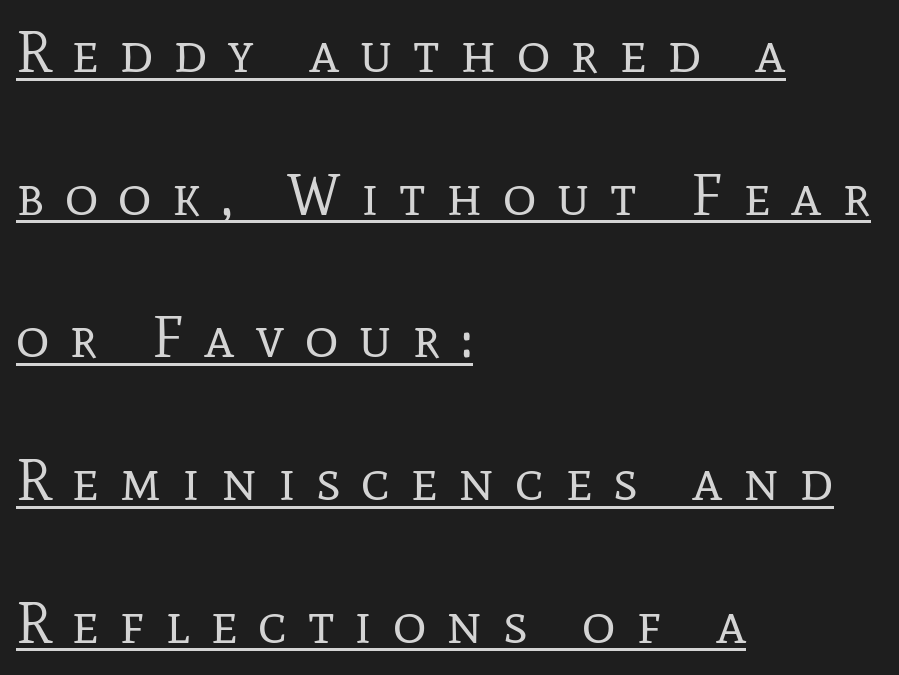
The image shows 58 px regular-weight serif type, upright; set left-aligned, loose line spacing (2.46x), unusually wide letter spacing (+0.35 em), underlined; low stroke contrast and a medium x-height.
